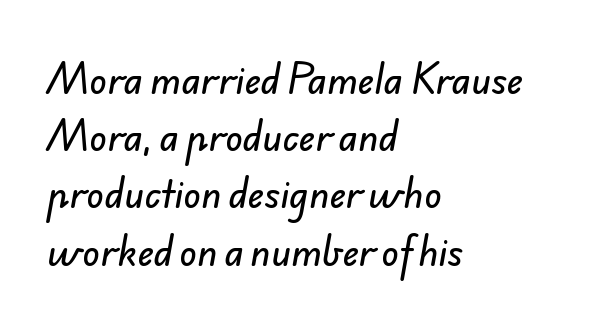
The space beneath each line is pristine and unruled. The letters carry no serifs — their stems end cleanly without finishing strokes. These lines stack with their left ends in a neat column. Short note: letters normally spaced.
